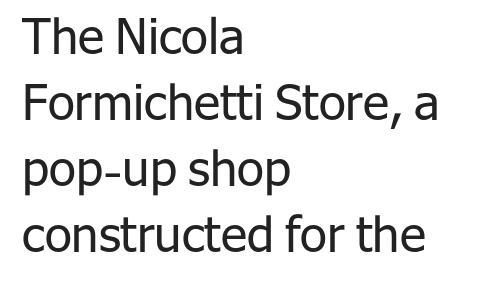
{"serif": "no", "italic": "no", "bold": "no", "weight": "regular", "width": "normal", "stroke_contrast": "low", "x_height": "medium", "monospaced": "no", "underline": "no", "align": "left", "line_spacing": "normal", "line_spacing_ratio": 1.35, "letter_spacing": "normal", "letter_spacing_em": 0.0, "glyph_px": 49}
